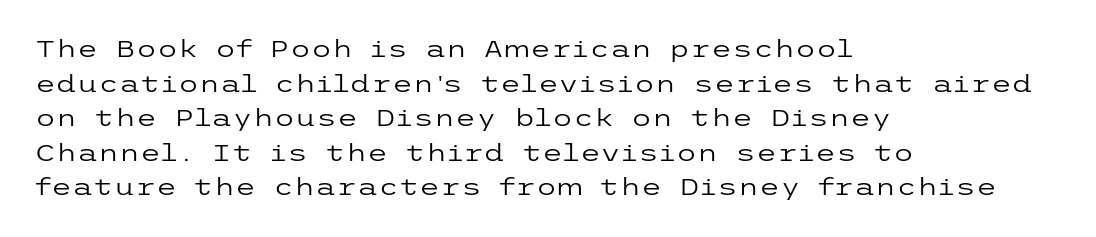
{"italic": "no", "bold": "no", "underline": "no", "align": "left", "line_spacing": "normal", "line_spacing_ratio": 1.44, "letter_spacing": "normal", "letter_spacing_em": 0.0, "glyph_px": 24}
